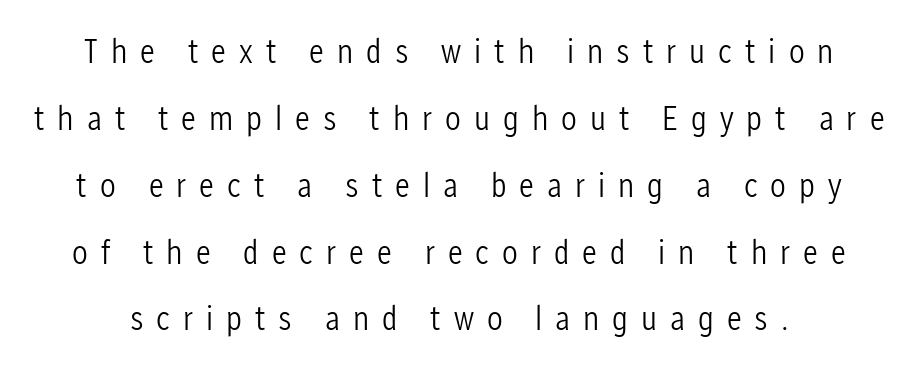
Q: Is the text bold? A: No.
Q: Is the text italic (slanted)? A: No, it is upright.
Q: Is the typeface a serif or a sans-serif typeface? A: Sans-serif.
Q: Is the text underlined? A: No.
Q: Is the spacing between letters normal or unusually wide? A: Unusually wide.
Q: Is the spacing between lines tight, normal or loose? A: Loose.
Q: Width (condensed, normal, or wide)? A: Condensed.
Q: Stroke contrast? A: Low.
Q: x-height? A: Medium.
Q: Monospaced? A: No.
